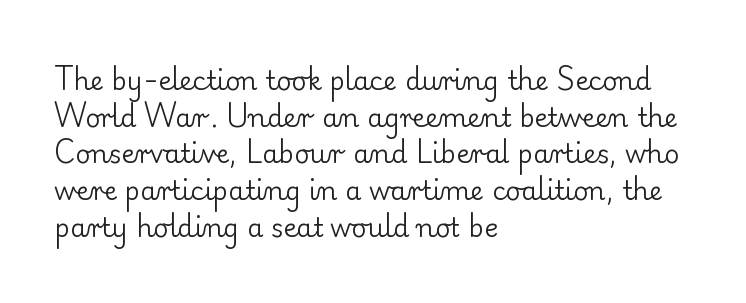
In CSS terms this would be text-align: left. The words here are not underlined. The font is comparable to plain body text, perhaps lighter. Every character sits straight up, as roman type does. The vertical gap from one line to the next is medium. Compared with typical body copy, the letter spacing here is the same.
